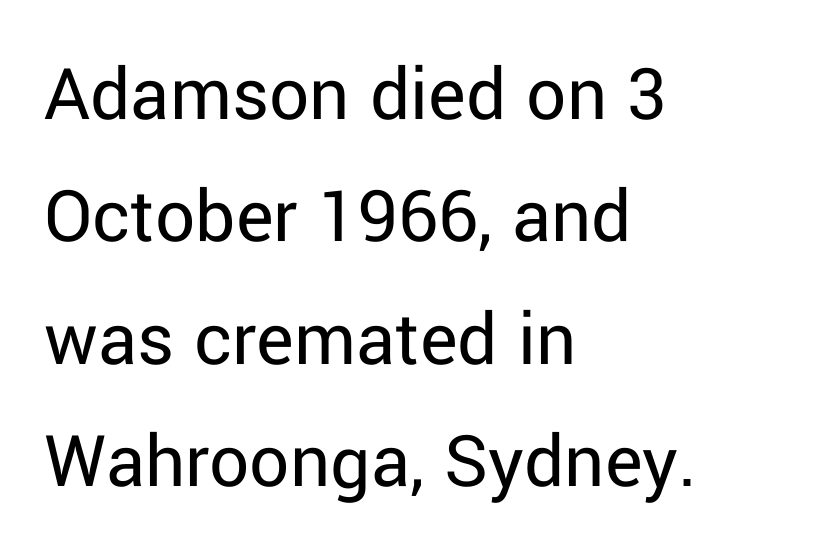
{"serif": "no", "italic": "no", "bold": "no", "weight": "regular", "width": "normal", "stroke_contrast": "low", "x_height": "medium", "monospaced": "no", "underline": "no", "align": "left", "line_spacing": "normal", "line_spacing_ratio": 1.55, "letter_spacing": "normal", "letter_spacing_em": 0.0, "glyph_px": 79}
